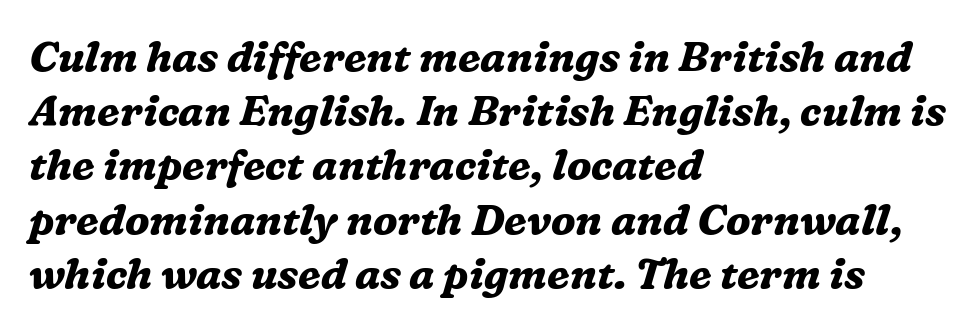
The glyphs in this specimen are seriffed. Words appear dense and cohesive because spacing is normal. Any mark beneath the type? The region is blank. There's an unmistakable incline to the writing here. Where is the straight margin? On the left. The rows are spaced the way most documents space them.
